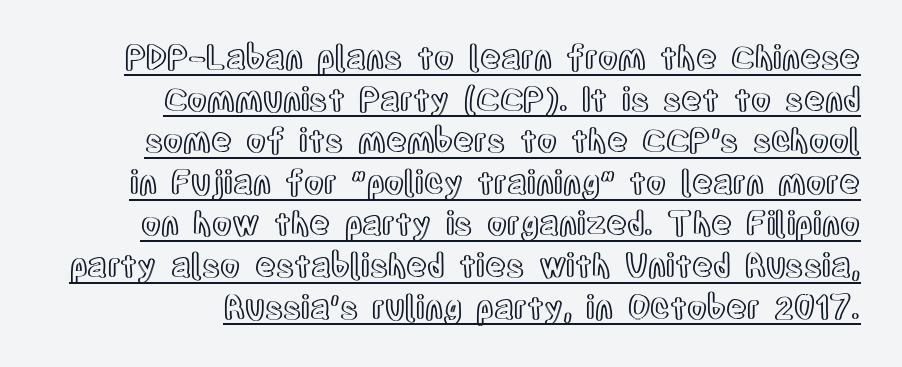
{"italic": "no", "width": "condensed", "x_height": "large", "monospaced": "no", "underline": "yes", "line_spacing": "normal", "line_spacing_ratio": 1.3, "letter_spacing": "normal", "letter_spacing_em": 0.0, "glyph_px": 32}
